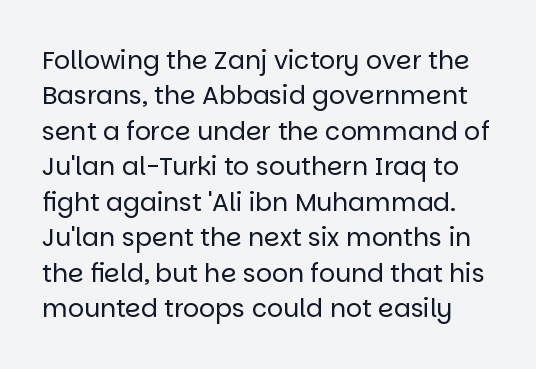
The image shows 25 px text type, upright; set normal line spacing (1.42x), normal letter spacing, not underlined.
